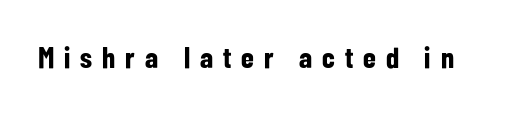
Q: Is the text bold? A: Yes.
Q: Is the text italic (slanted)? A: No, it is upright.
Q: Is the typeface a serif or a sans-serif typeface? A: Sans-serif.
Q: Is the text underlined? A: No.
Q: Is the spacing between letters normal or unusually wide? A: Unusually wide.
Q: Width (condensed, normal, or wide)? A: Condensed.
Q: Stroke contrast? A: Low.
Q: x-height? A: Medium.
Q: Monospaced? A: No.
